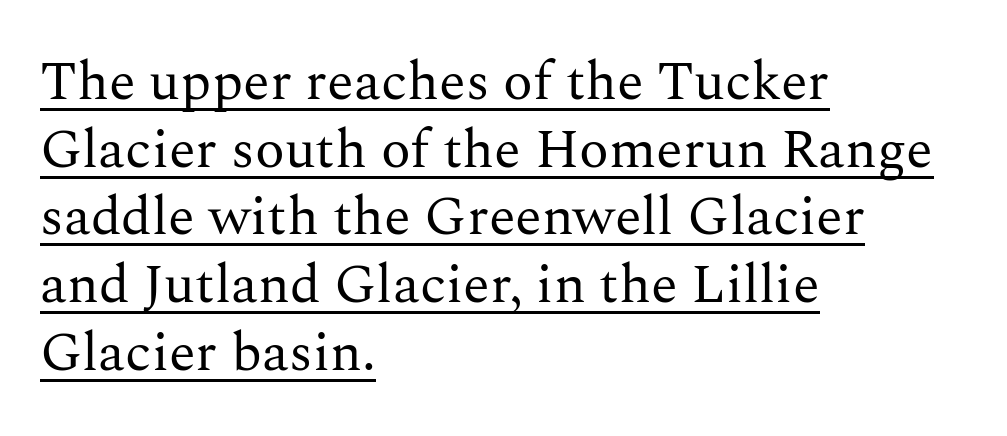
Nothing heavy about these letters — not bold at all. The glyphs in this specimen are seriffed. The lettering stays uniformly vertical, giving the passage a roman look. The type is set solid horizontally, with unmodified tracking. Like a heading marked for emphasis, these lines bear an underscore. Think of a printed novel: that variable character pitch is what you see here.
